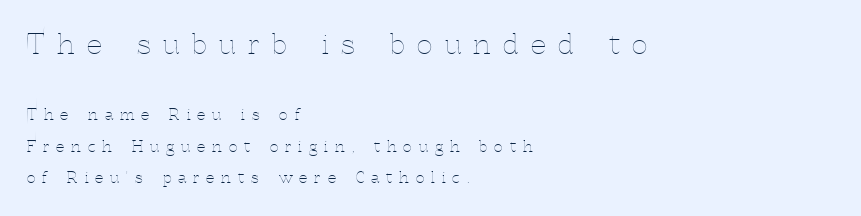
Compared with a centered layout, this one pins lines to the left instead. The specimen omits any rule beneath the text block's lines. Is the type heavy? It reads as light-to-regular instead. Compared with typical body copy, the letter spacing here is much looser. Characters remain perfectly vertical along every line. A student would notice the top passage is typeset larger than what follows.
